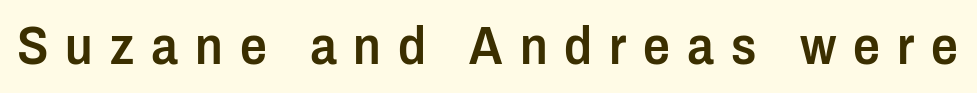
The image shows 53 px semibold, condensed sans-serif type, upright; set unusually wide letter spacing (+0.32 em), not underlined; low stroke contrast and a medium x-height.
